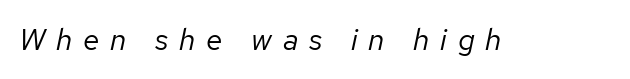
{"italic": "yes", "lean": "right", "slant_degrees": 12, "bold": "no", "weight": "regular", "width": "normal", "stroke_contrast": "low", "x_height": "medium", "monospaced": "no", "underline": "no", "letter_spacing": "wide", "letter_spacing_em": 0.36, "glyph_px": 30}
